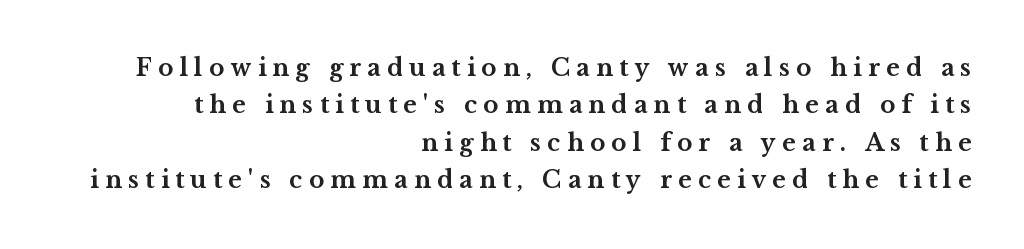
{"italic": "no", "bold": "yes", "underline": "no", "align": "right", "line_spacing": "normal", "line_spacing_ratio": 1.63, "letter_spacing": "wide", "letter_spacing_em": 0.28, "glyph_px": 23}
